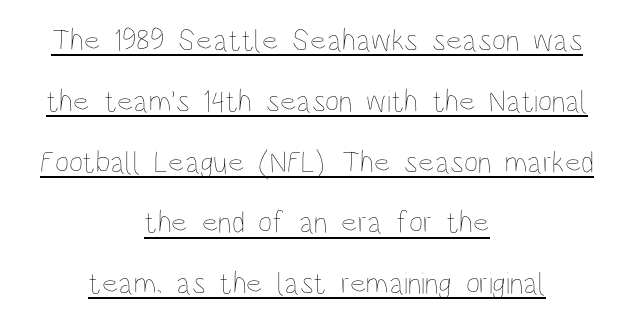
A roman cut, with each character standing at attention. Do the characters align in a grid? No, the font is proportional. Every row of glyphs is offset so its center matches the block's center. The string is rendered with underlining switched on. Tracking here is standard; glyphs follow each other at the usual distance.
